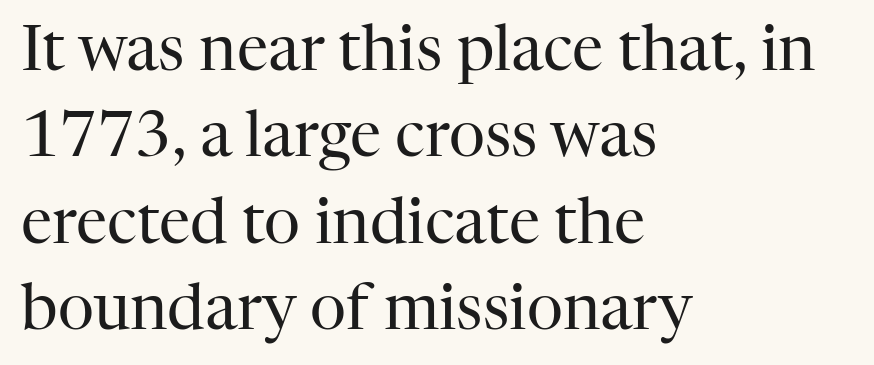
{"serif": "yes", "italic": "no", "bold": "no", "weight": "regular", "width": "normal", "stroke_contrast": "high", "x_height": "medium", "monospaced": "no", "underline": "no", "align": "left", "line_spacing": "normal", "line_spacing_ratio": 1.37, "letter_spacing": "normal", "letter_spacing_em": 0.0, "glyph_px": 63}
